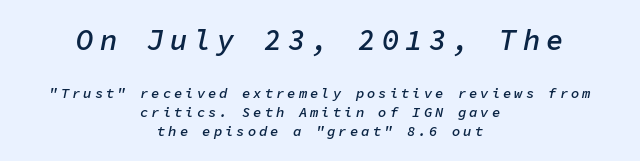
The face used here is monospaced, like something from a code editor. The rows are spaced the way most documents space them. Slightly chunky letters — semibold, I'd say, not full bold. Quick note: italic. Characters follow at a spacing far wider than the type designer built in. A bare baseline throughout the passage.
